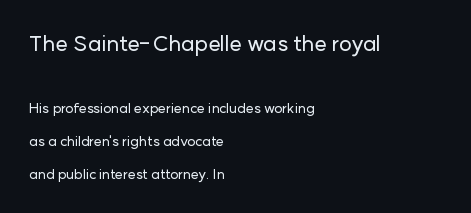
The passage shown has conventional tracking throughout. Horizontally, the lines are justified to the leading edge only. The specimen reads as upright at a glance. The face used here appears at its bigger size in the upper chunk. The strip under each line holds only bare page. Leading: increased.
